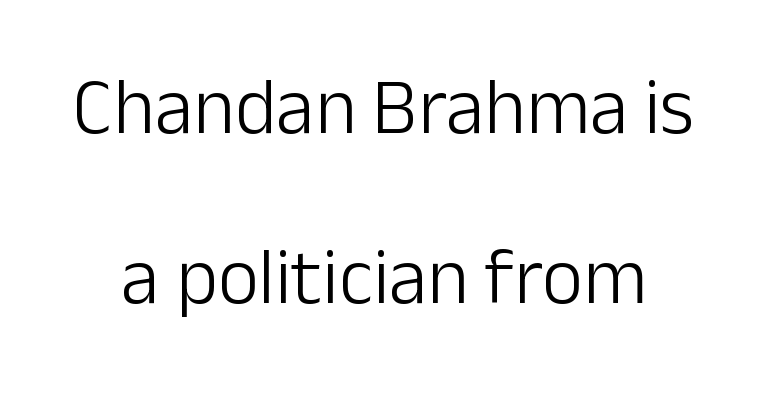
The image shows 79 px light sans-serif type, upright; set loose line spacing (2.15x), normal letter spacing, not underlined; low stroke contrast and a medium x-height.
